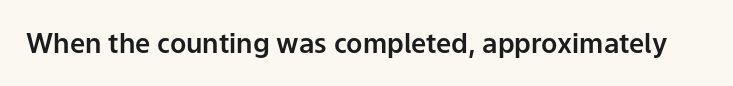
{"italic": "no", "underline": "no", "letter_spacing": "normal", "letter_spacing_em": 0.0, "glyph_px": 27}
